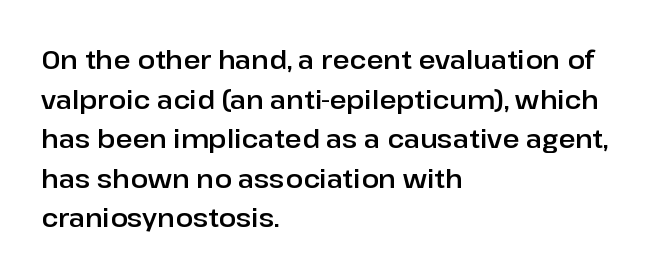
{"italic": "no", "underline": "no", "align": "left", "line_spacing": "normal", "line_spacing_ratio": 1.52, "letter_spacing": "normal", "letter_spacing_em": 0.0, "glyph_px": 26}
